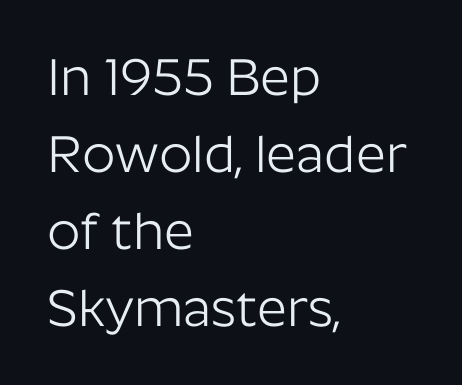
Proportional: the letters do not fall into vertical columns. Quick note: interline space is typical. Does the type have serifs? No, each stem ends abruptly. These lines keep a tight, regular rhythm from letter to letter.
